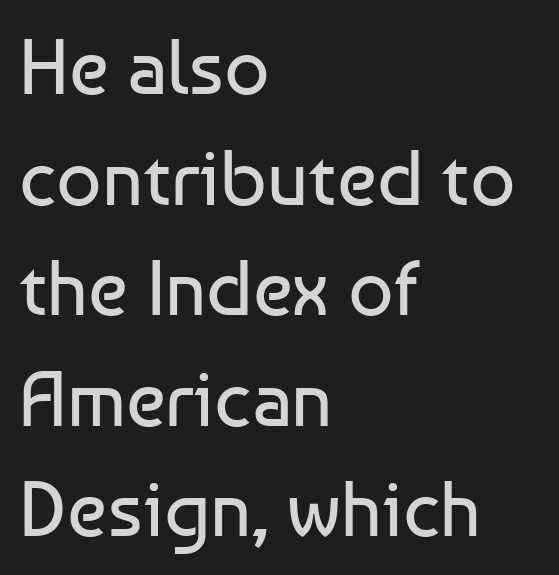
The image shows 79 px regular-weight sans-serif type, upright; set left-aligned, normal line spacing (1.4x), normal letter spacing, not underlined; low stroke contrast and a medium x-height.
